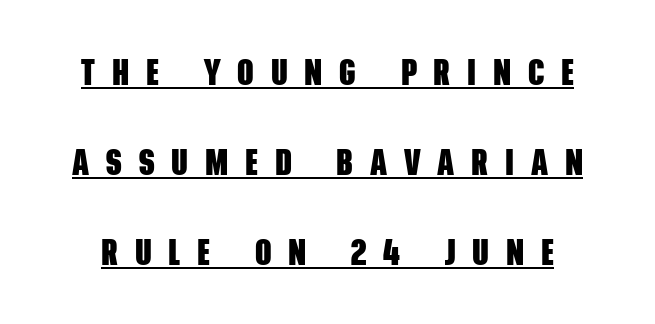
{"serif": "no", "bold": "yes", "weight": "heavy", "width": "condensed", "stroke_contrast": "low", "x_height": "large", "monospaced": "no", "underline": "yes", "line_spacing": "loose", "line_spacing_ratio": 2.5, "letter_spacing": "wide", "letter_spacing_em": 0.47, "glyph_px": 36}
